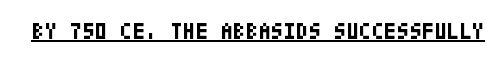
{"italic": "no", "bold": "yes", "underline": "yes", "letter_spacing": "normal", "letter_spacing_em": 0.0, "glyph_px": 23}
